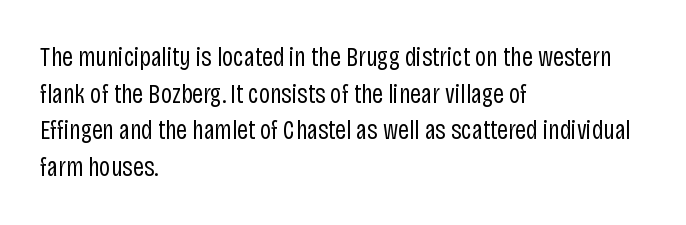
{"italic": "no", "bold": "no", "underline": "no", "align": "left", "line_spacing": "normal", "line_spacing_ratio": 1.36, "letter_spacing": "normal", "letter_spacing_em": 0.0, "glyph_px": 27}
